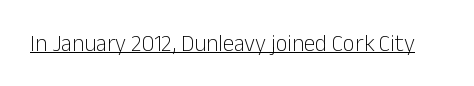
{"italic": "no", "bold": "no", "underline": "yes", "letter_spacing": "normal", "letter_spacing_em": 0.0, "glyph_px": 23}
